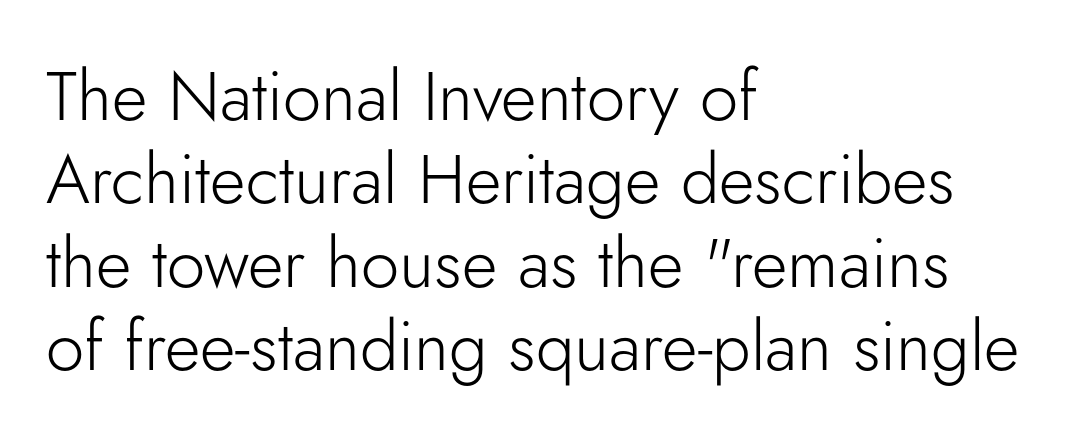
{"serif": "no", "italic": "no", "bold": "no", "weight": "light", "width": "normal", "stroke_contrast": "low", "x_height": "small", "monospaced": "no", "underline": "no", "align": "left", "line_spacing_ratio": 1.21, "letter_spacing": "normal", "letter_spacing_em": 0.0, "glyph_px": 69}
